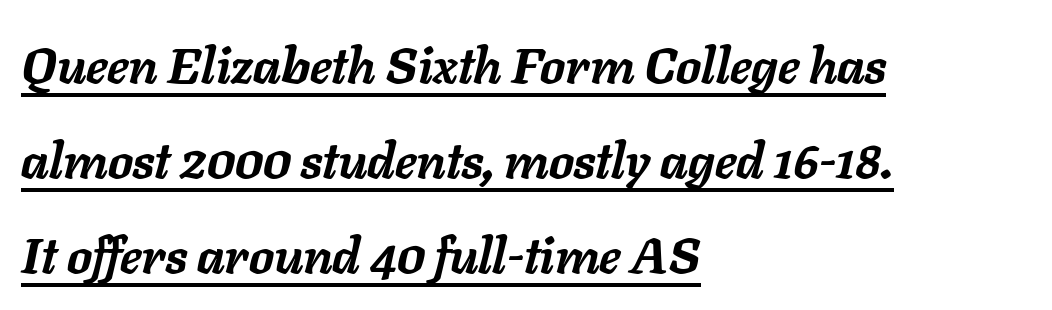
The image shows 50 px semibold type, italic (leaning right); set left-aligned, loose line spacing (1.9x), normal letter spacing, underlined; low stroke contrast and a medium x-height.
